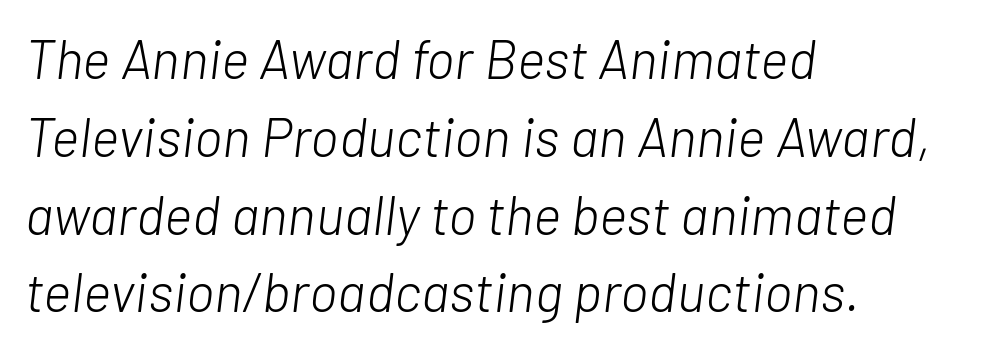
{"italic": "yes", "lean": "right", "slant_degrees": 7, "bold": "no", "weight": "light", "width": "normal", "stroke_contrast": "low", "x_height": "medium", "monospaced": "no", "underline": "no", "align": "left", "line_spacing": "normal", "line_spacing_ratio": 1.44, "letter_spacing": "normal", "letter_spacing_em": 0.0, "glyph_px": 54}
